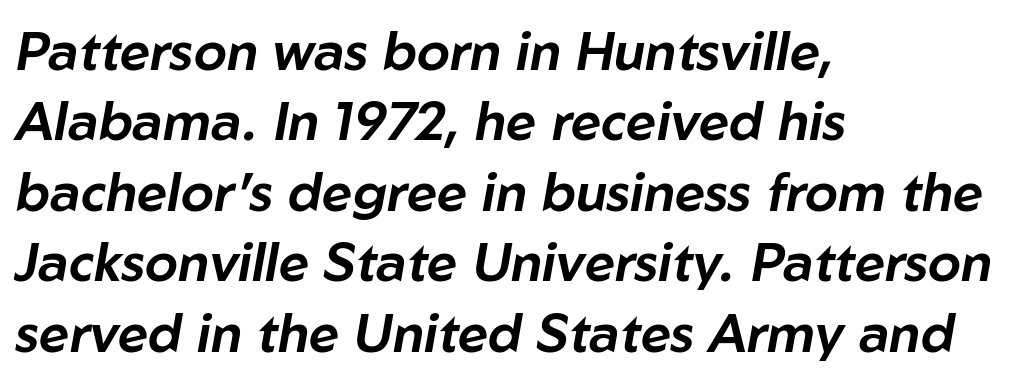
Q: Is the text italic (slanted)? A: Yes, it leans right by about 10 degrees.
Q: Is the text underlined? A: No.
Q: How is the paragraph aligned? A: Left-aligned.
Q: Is the spacing between letters normal or unusually wide? A: Normal.
Q: Is the spacing between lines tight, normal or loose? A: Normal.
Q: Width (condensed, normal, or wide)? A: Normal.
Q: Stroke contrast? A: Low.
Q: x-height? A: Medium.
Q: Monospaced? A: No.
